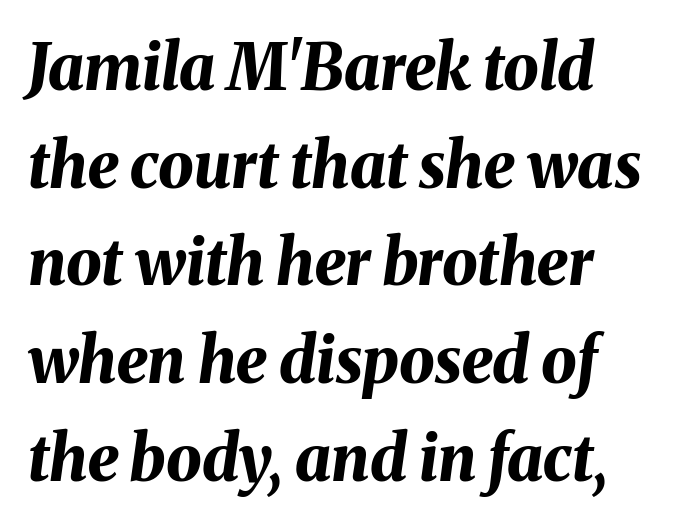
{"italic": "yes", "lean": "right", "slant_degrees": 8, "bold": "yes", "weight": "bold", "width": "normal", "stroke_contrast": "medium", "x_height": "medium", "monospaced": "no", "underline": "no", "line_spacing": "normal", "line_spacing_ratio": 1.55, "letter_spacing": "normal", "letter_spacing_em": 0.0, "glyph_px": 63}
